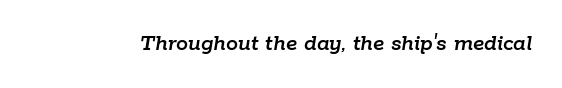
The image shows 24 px text type, italic (leaning right); set normal letter spacing, not underlined.
